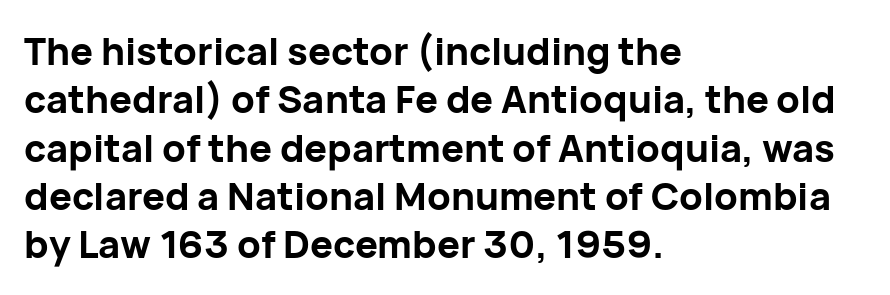
The image shows 38 px bold sans-serif type, upright; set left-aligned, normal line spacing (1.27x), normal letter spacing, not underlined; low stroke contrast and a medium x-height.
